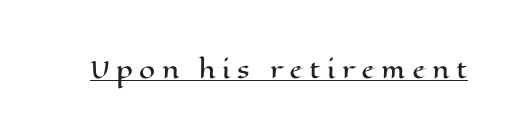
The image shows 23 px text type, upright; set unusually wide letter spacing (+0.28 em), underlined.
